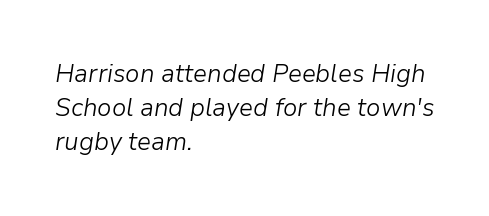
Q: Is the text bold? A: No.
Q: Is the text italic (slanted)? A: Yes, it leans right by about 9 degrees.
Q: Is the text underlined? A: No.
Q: How is the paragraph aligned? A: Left-aligned.
Q: Is the spacing between letters normal or unusually wide? A: Normal.
Q: Is the spacing between lines tight, normal or loose? A: Normal.
